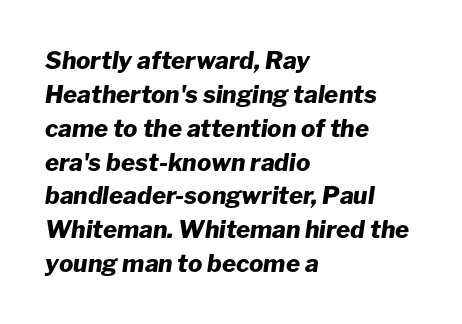
Weight check: bold — yes, fully. Notice how the passage keeps a crisp vertical edge on the left only. Check under the words: just untouched page. This block has exactly the height ordinary leading produces. This sample uses plain, unmodified letter spacing.
